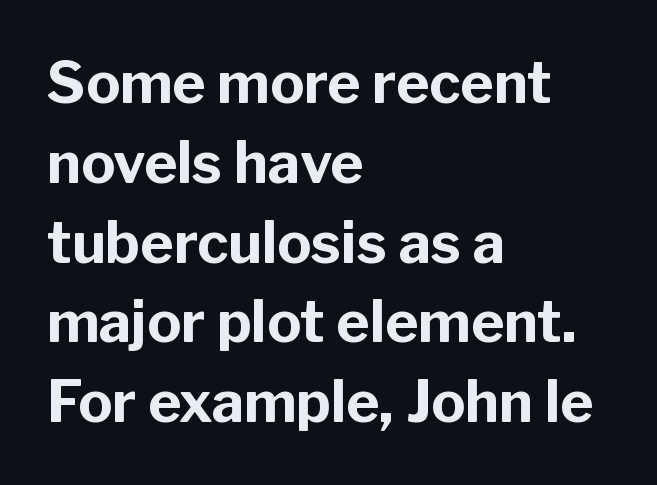
{"serif": "no", "italic": "no", "bold": "yes", "weight": "bold", "width": "normal", "stroke_contrast": "low", "x_height": "medium", "monospaced": "no", "underline": "no", "align": "left", "line_spacing": "normal", "line_spacing_ratio": 1.4, "letter_spacing": "normal", "letter_spacing_em": 0.0, "glyph_px": 57}
